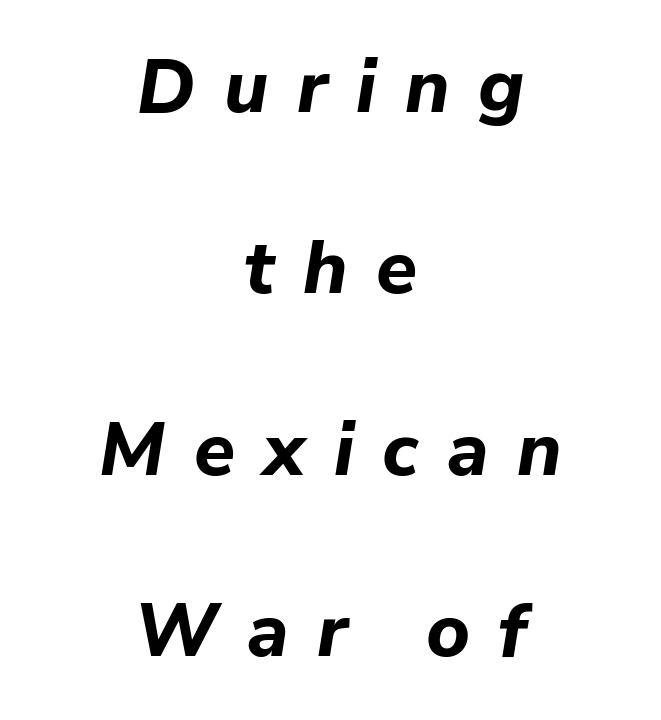
Descenders hang freely into open space. These lines are centered, leaving both edges ragged. The rendering uses a bold face; every stroke is thick and dark. Leading: increased. The passage shown is typed in a proportional face where columns would drift. The glyphs look as if they've been sheared to an angle.
